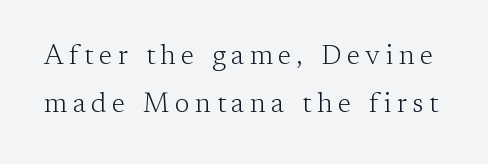
{"italic": "no", "bold": "no", "underline": "no", "line_spacing_ratio": 1.76, "letter_spacing": "wide", "letter_spacing_em": 0.21, "glyph_px": 27}
